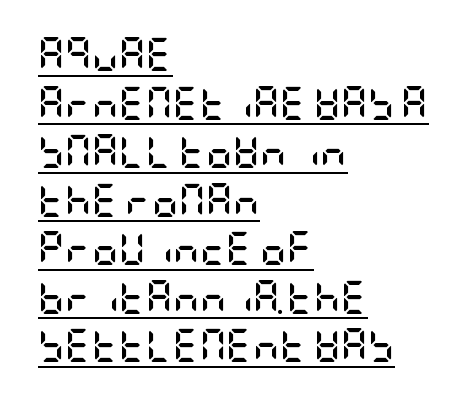
The image shows 33 px semibold, condensed sans-serif type, upright; set left-aligned, normal line spacing (1.47x), normal letter spacing, underlined; low stroke contrast and a large x-height.
